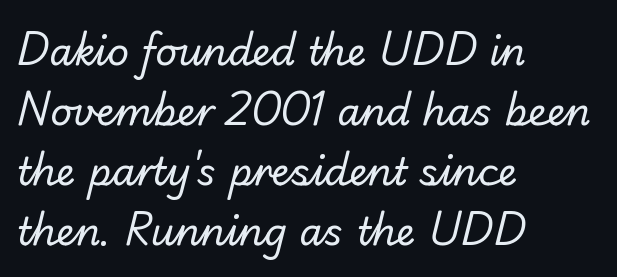
The image shows 38 px regular-weight sans-serif type; set left-aligned, normal line spacing (1.58x), normal letter spacing, not underlined; low stroke contrast and a small x-height.
